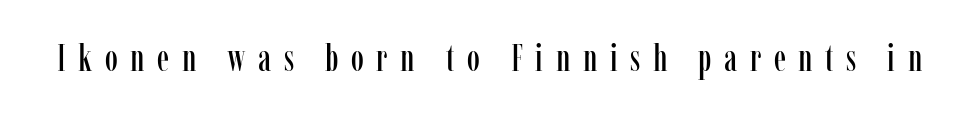
The image shows 37 px condensed serif type, upright; set unusually wide letter spacing (+0.34 em), not underlined; low stroke contrast and a medium x-height.
